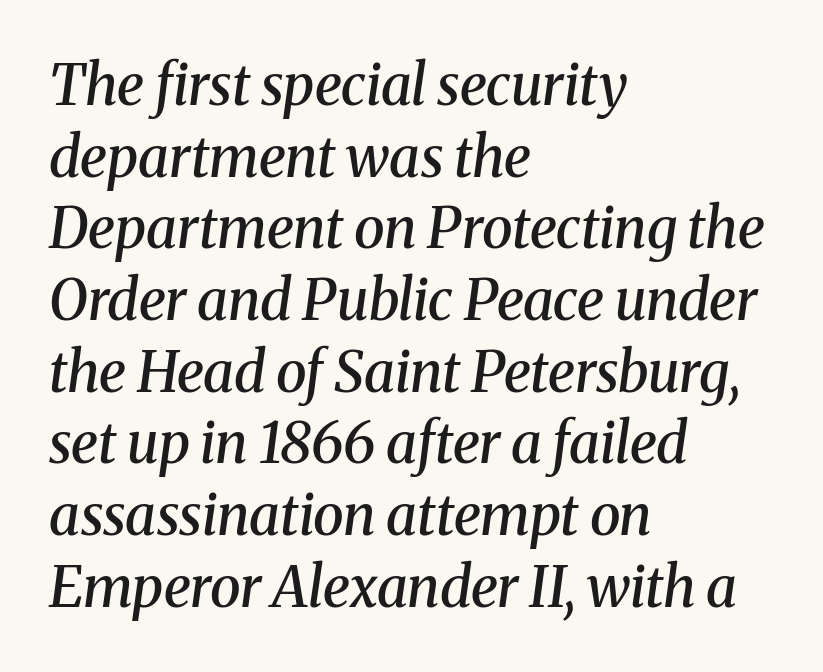
The image shows 56 px semibold serif type, italic (leaning right); set left-aligned, normal line spacing (1.28x), normal letter spacing, not underlined; medium stroke contrast and a medium x-height.
